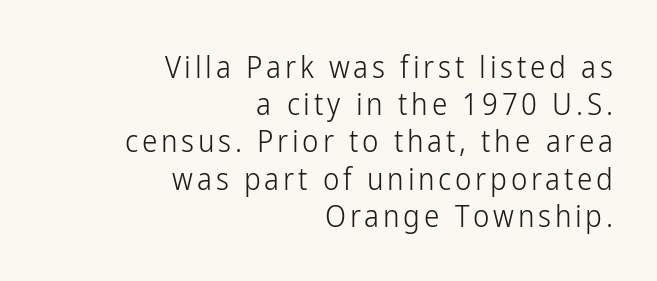
Q: Is the text bold? A: No.
Q: Is the text italic (slanted)? A: No, it is upright.
Q: Is the typeface a serif or a sans-serif typeface? A: Sans-serif.
Q: Is the text underlined? A: No.
Q: How is the paragraph aligned? A: Right-aligned.
Q: Width (condensed, normal, or wide)? A: Condensed.
Q: Stroke contrast? A: Low.
Q: x-height? A: Medium.
Q: Monospaced? A: No.
